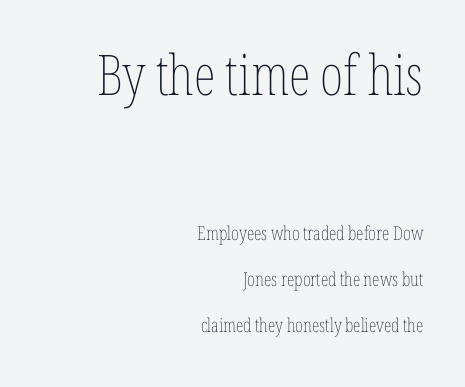
The image shows 56 px thin, condensed type, upright; set right-aligned, loose line spacing (2.42x), normal letter spacing, not underlined; the first (top) block is 2.95x larger; low stroke contrast and a medium x-height.
